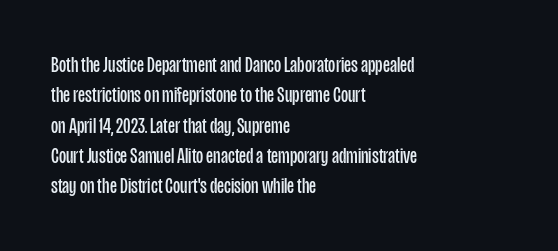
The image shows 22 px text type, upright; set left-aligned, normal line spacing (1.38x), normal letter spacing, not underlined.
